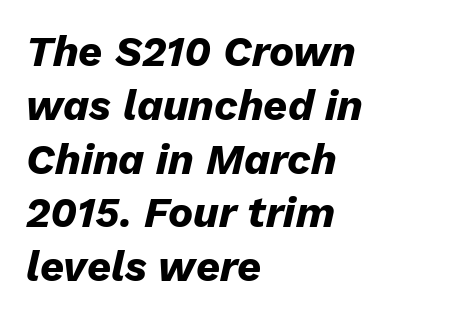
Q: Is the text bold? A: Yes.
Q: Is the text italic (slanted)? A: Yes, it leans right by about 13 degrees.
Q: Is the text underlined? A: No.
Q: How is the paragraph aligned? A: Left-aligned.
Q: Is the spacing between letters normal or unusually wide? A: Normal.
Q: Is the spacing between lines tight, normal or loose? A: Normal.
Q: Width (condensed, normal, or wide)? A: Normal.
Q: Stroke contrast? A: Low.
Q: x-height? A: Medium.
Q: Monospaced? A: No.
